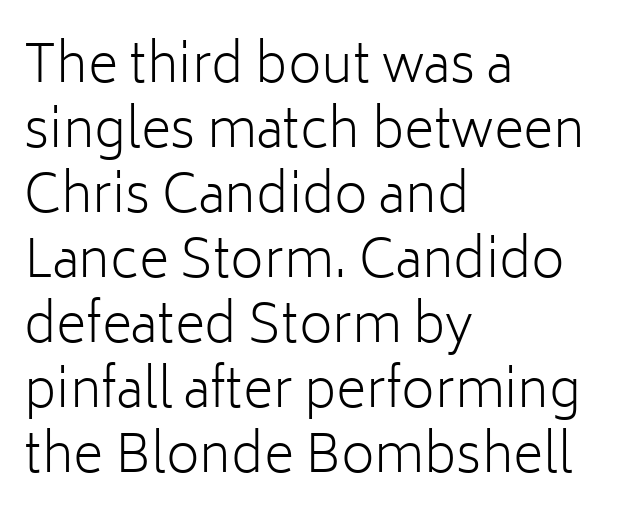
This rendering leaves character spacing at its baseline value. A typesetter would call this proportional, since set widths differ per character. Nobody drew a line under any word here. Vertical strokes here are truly vertical. Does the copy run flush right? No — it runs flush left.
